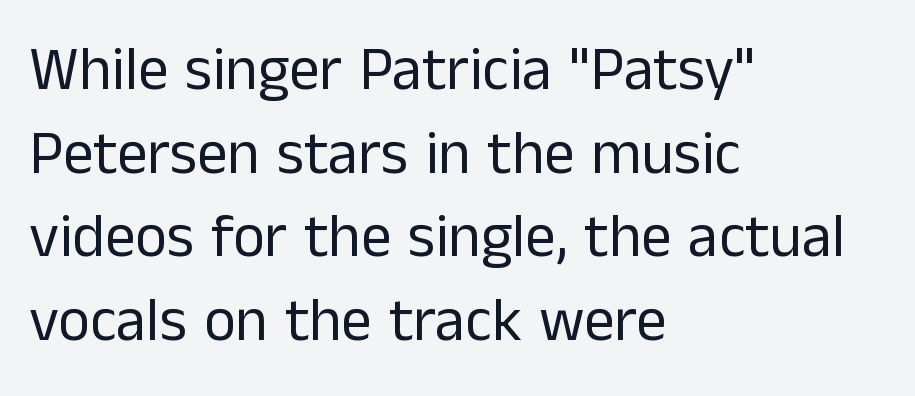
There is no visible air inserted between adjacent glyphs. Nothing heavy about these letters — not bold at all. Horizontally, the lines are justified to the leading edge only. Proportional: the letters do not fall into vertical columns. Ascenders rise straight up at ninety degrees.
